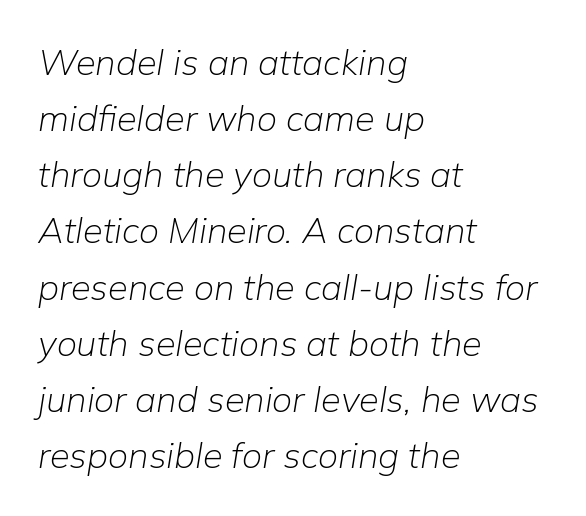
Q: Is the text bold? A: No.
Q: Is the text italic (slanted)? A: Yes, it leans right by about 9 degrees.
Q: Is the text underlined? A: No.
Q: How is the paragraph aligned? A: Left-aligned.
Q: Is the spacing between letters normal or unusually wide? A: Normal.
Q: Is the spacing between lines tight, normal or loose? A: Normal.
Q: Width (condensed, normal, or wide)? A: Normal.
Q: Stroke contrast? A: Low.
Q: x-height? A: Medium.
Q: Monospaced? A: No.
